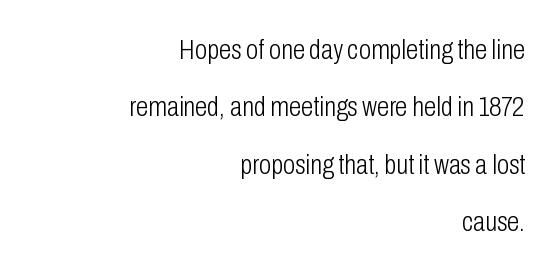
The cut favours lightness, reaching ordinary text weight at its darkest. Examine the stroke ends and you'll find no serifs. Honestly, the rows look like they've been pulled way apart. Where is the straight margin? On the right. You could not count columns in this text — the font is proportionally spaced. This sample uses plain, unmodified letter spacing.
